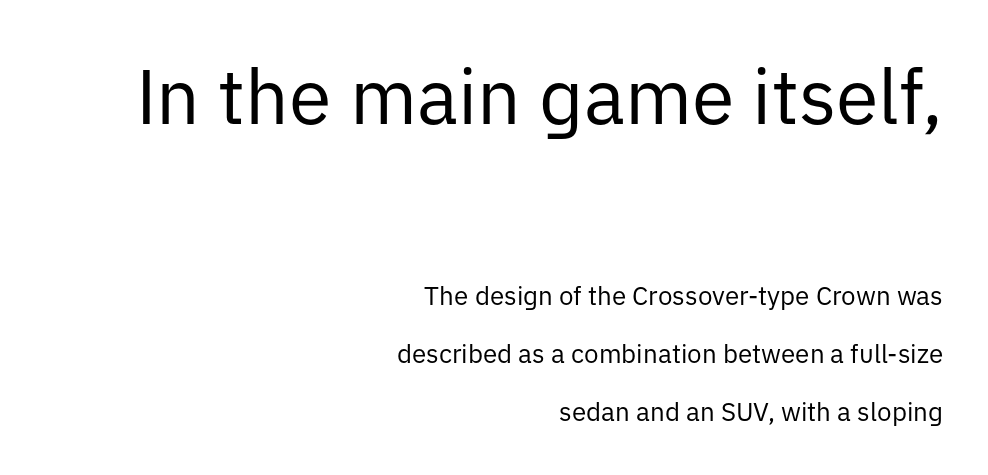
The image shows 77 px regular-weight sans-serif type, upright; set right-aligned, loose line spacing (2.23x), normal letter spacing, not underlined; the first (top) block is 2.96x larger; low stroke contrast and a medium x-height.
